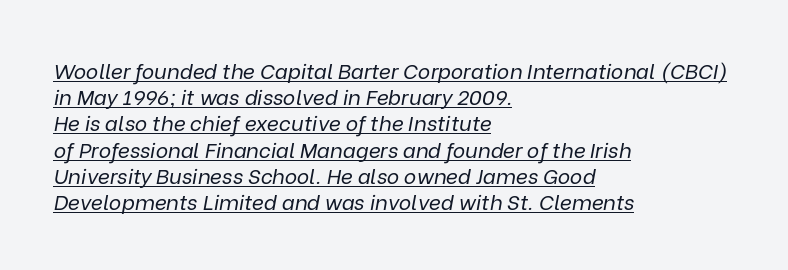
Q: Is the text bold? A: No.
Q: Is the text italic (slanted)? A: Yes, it leans right by about 9 degrees.
Q: Is the text underlined? A: Yes.
Q: How is the paragraph aligned? A: Left-aligned.
Q: Is the spacing between letters normal or unusually wide? A: Normal.
Q: Is the spacing between lines tight, normal or loose? A: Normal.
